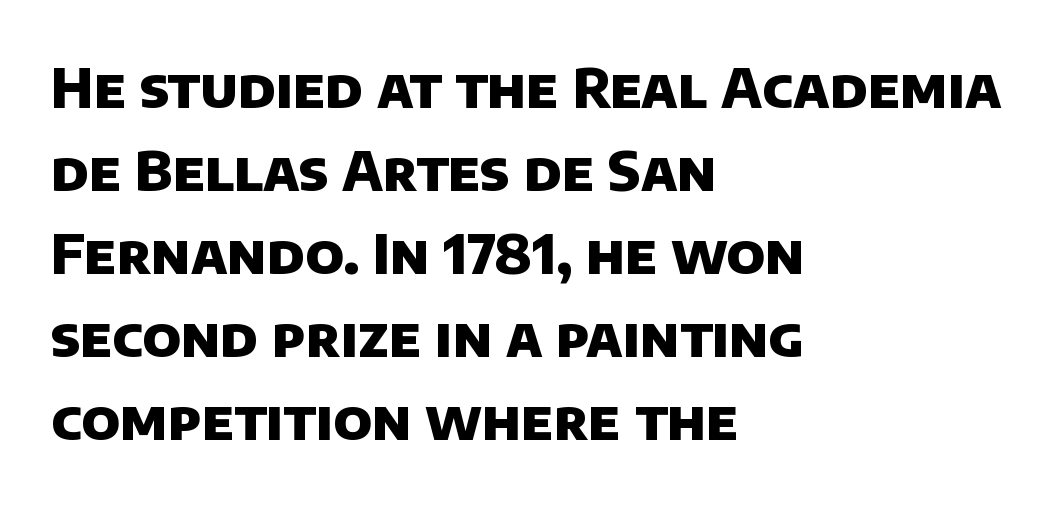
Leading matches the norm, producing a regular column. Just letters on the line, the space beneath them empty. Character widths vary here, with narrow letters taking less room than wide ones. Chunky letters — that's bold for sure.
